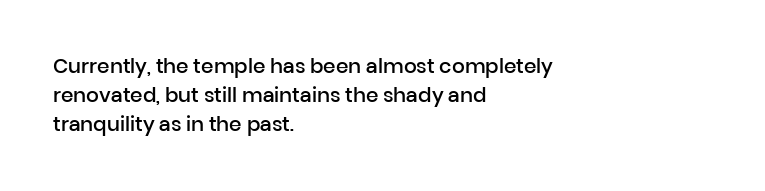
The image shows 20 px text type, upright; set left-aligned, normal line spacing (1.46x), normal letter spacing, not underlined.
